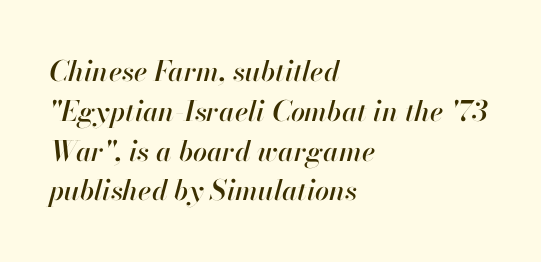
The image shows 28 px text type, italic (leaning right); set left-aligned, normal line spacing (1.42x), normal letter spacing, not underlined; high stroke contrast and a small x-height.
